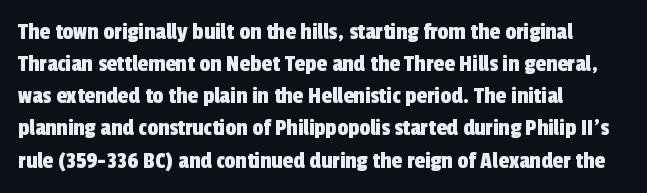
{"underline": "no", "align": "left", "line_spacing": "normal", "line_spacing_ratio": 1.34, "letter_spacing": "normal", "letter_spacing_em": 0.0, "glyph_px": 24}
